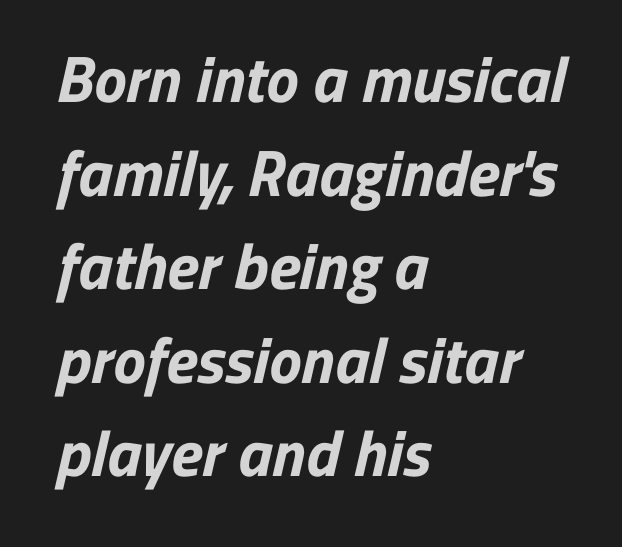
{"serif": "no", "bold": "yes", "weight": "bold", "width": "normal", "stroke_contrast": "low", "x_height": "medium", "monospaced": "no", "underline": "no", "align": "left", "line_spacing": "normal", "line_spacing_ratio": 1.44, "letter_spacing": "normal", "letter_spacing_em": 0.0, "glyph_px": 65}
